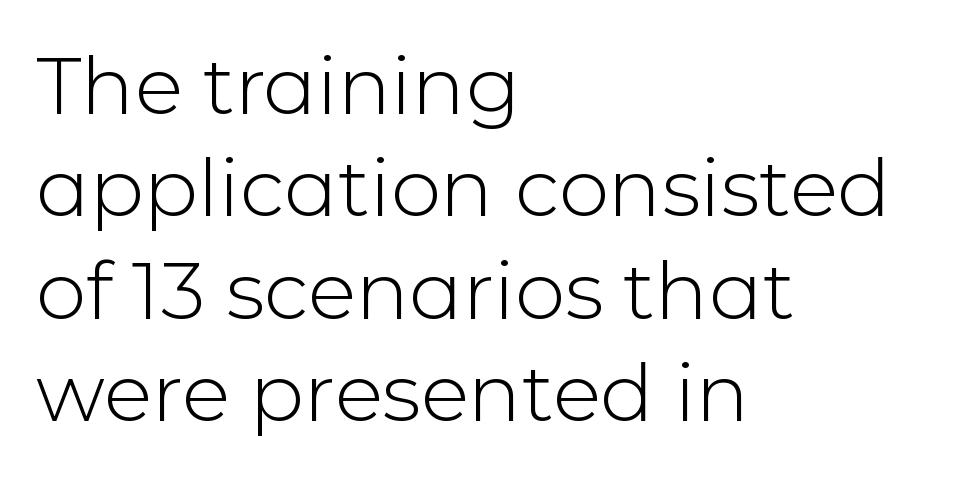
The image shows 80 px light sans-serif type, upright; set left-aligned, normal line spacing (1.28x), normal letter spacing, not underlined; low stroke contrast and a medium x-height.
